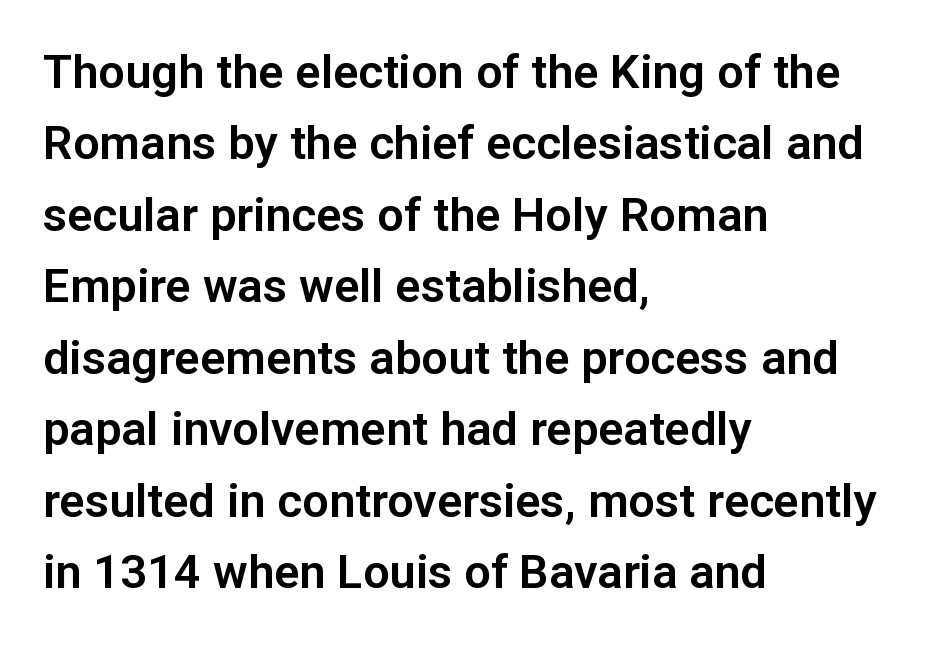
Posture: straight, roman, zero tilt. Reading down the column, the eye jumps a familiar distance to each next line. The compositor pushed each line to the left boundary. Underlining? Definitely not there.
